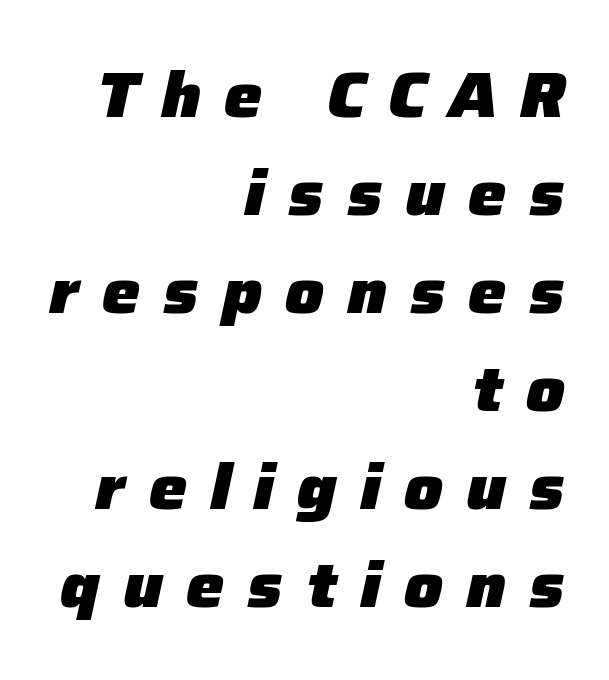
Normally led — the rows are evenly, conventionally spaced. Tracking value appears strongly positive — letters spread wide. Weight: bold. Descender tails drop into unmarked territory.
